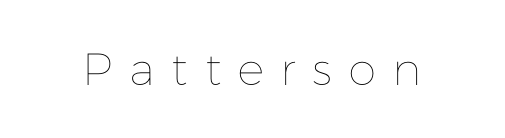
Only glyphs here, with clear space below each row. A typesetter would call this heavily tracked-out type. Compared with a typical body face, this is equally light or lighter still. This sample has the flowing, uneven cadence of proportional lettering. In terms of posture, this sample is upright.
